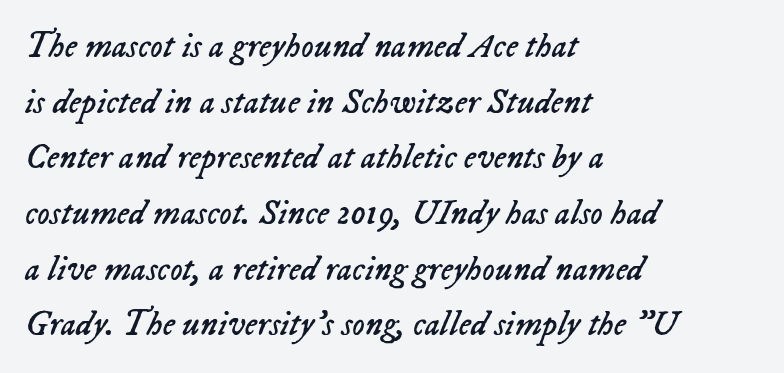
{"italic": "yes", "lean": "right", "slant_degrees": 23, "bold": "no", "weight": "regular", "width": "normal", "stroke_contrast": "low", "x_height": "medium", "monospaced": "no", "underline": "no", "align": "left", "line_spacing": "normal", "line_spacing_ratio": 1.59, "letter_spacing": "normal", "letter_spacing_em": 0.0, "glyph_px": 35}
